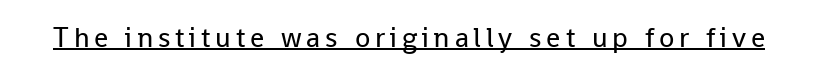
Italic? Not at all — the glyphs are vertical. Think of a printed novel: that variable character pitch is what you see here. Unbolded letterforms with no extra heft. Is this a sans? Yes — the strokes have no serifs.
